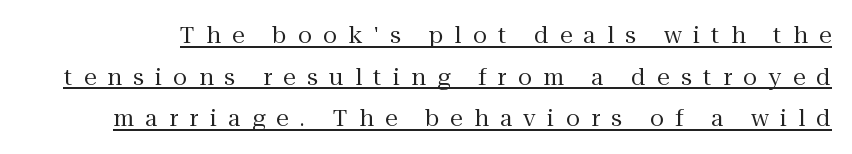
Q: Is the text bold? A: No.
Q: Is the text italic (slanted)? A: No, it is upright.
Q: Is the text underlined? A: Yes.
Q: Is the spacing between letters normal or unusually wide? A: Unusually wide.
